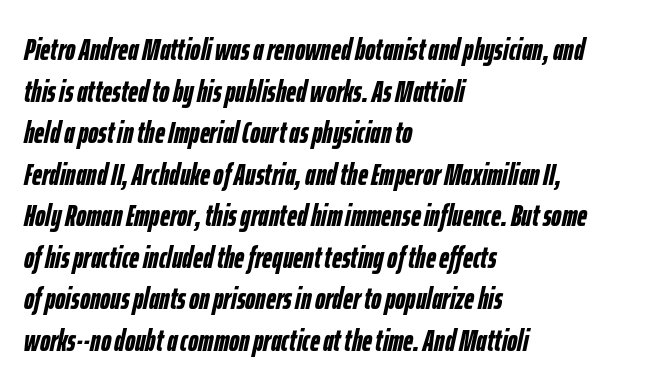
{"italic": "yes", "lean": "right", "slant_degrees": 12, "bold": "yes", "weight": "semibold", "width": "condensed", "stroke_contrast": "low", "x_height": "medium", "monospaced": "no", "underline": "no", "align": "left", "line_spacing": "normal", "line_spacing_ratio": 1.34, "letter_spacing": "normal", "letter_spacing_em": 0.0, "glyph_px": 31}
